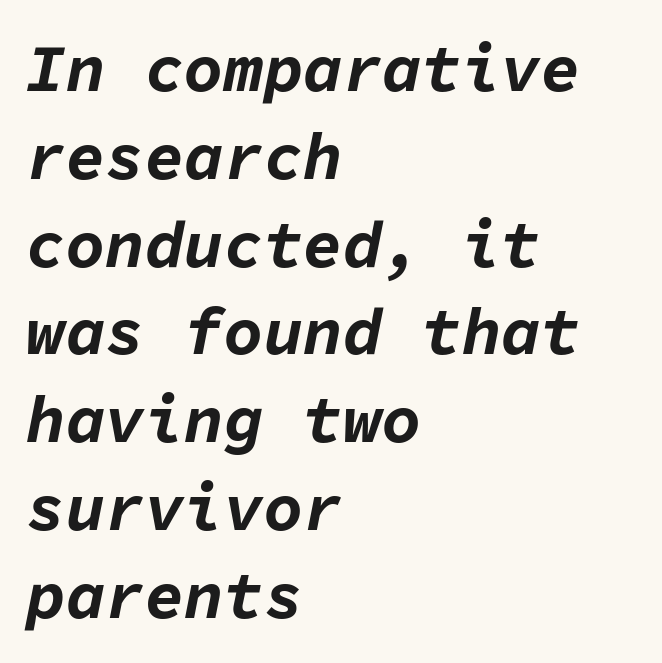
Q: Is the text bold? A: Yes.
Q: Is the text italic (slanted)? A: Yes, it leans right by about 11 degrees.
Q: Is the text underlined? A: No.
Q: How is the paragraph aligned? A: Left-aligned.
Q: Is the spacing between letters normal or unusually wide? A: Normal.
Q: Is the spacing between lines tight, normal or loose? A: Normal.
Q: Width (condensed, normal, or wide)? A: Normal.
Q: Stroke contrast? A: Low.
Q: x-height? A: Medium.
Q: Monospaced? A: Yes.
